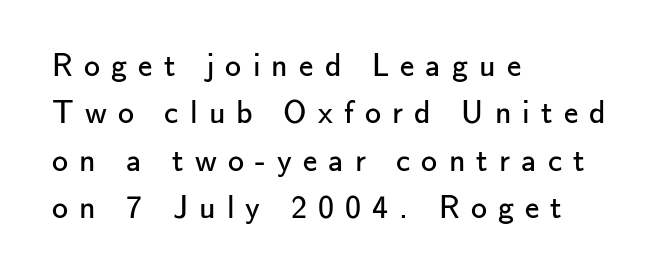
{"serif": "no", "italic": "no", "bold": "no", "weight": "regular", "width": "normal", "stroke_contrast": "low", "x_height": "small", "monospaced": "no", "underline": "no", "align": "left", "line_spacing": "normal", "line_spacing_ratio": 1.48, "letter_spacing": "wide", "letter_spacing_em": 0.35, "glyph_px": 32}
